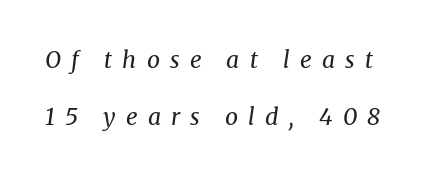
The space beneath each line is pristine and unruled. These lines stand farther apart than default settings would place them. Stem width sits at or under what a default text font uses. Display-style spreading of the glyphs; the letterfit is very open. A typesetter would mark this as italic.
